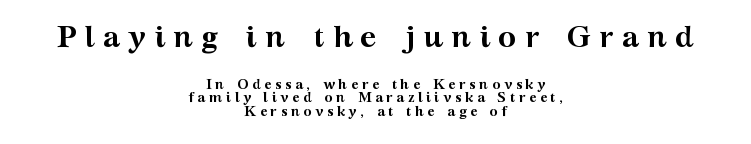
The image shows 31 px semibold, wide serif type, upright; set centered, tight line spacing (0.97x), unusually wide letter spacing (+0.25 em), not underlined; the first (top) block is 2.21x larger; medium stroke contrast and a medium x-height.
